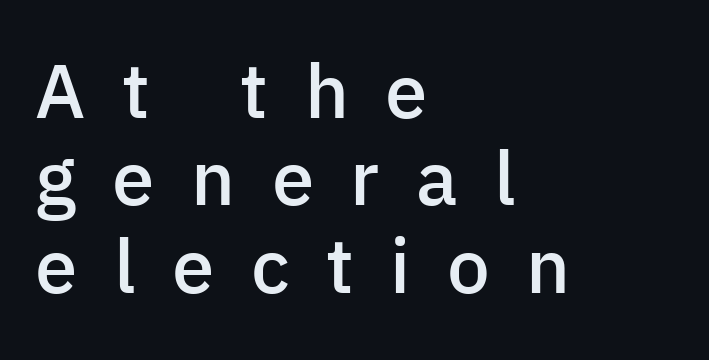
Stroke thickness is moderately raised; the sample reads as semibold. Tracking value appears strongly positive — letters spread wide. Letters rest on an invisible, unmarked baseline. In terms of leading, this rendering errs on the cramped side. Typographically, this falls in the sans-serif category. If you drew a ruler down the left edge, every line would touch it.
